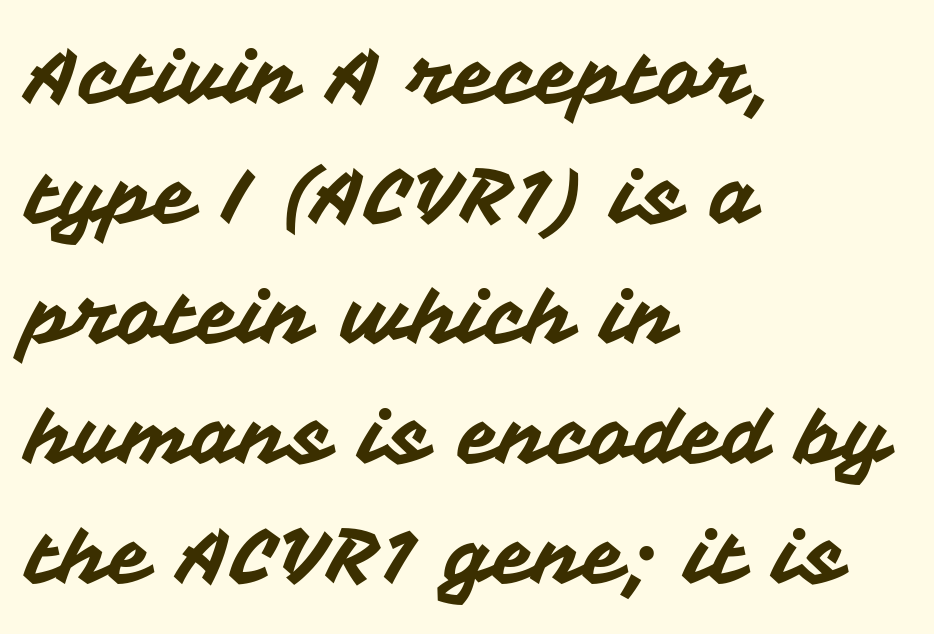
The image shows 77 px sans-serif type; set left-aligned, normal line spacing (1.56x), normal letter spacing, not underlined; medium stroke contrast and a medium x-height.
